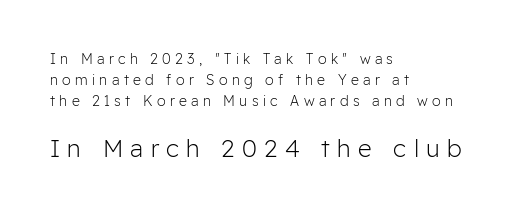
Q: Is the text bold? A: No.
Q: Is the text italic (slanted)? A: No, it is upright.
Q: Is the text underlined? A: No.
Q: How is the paragraph aligned? A: Left-aligned.
Q: Is the spacing between letters normal or unusually wide? A: Unusually wide.
Q: Is the spacing between lines tight, normal or loose? A: Normal.
Q: Which block of text is set in a larger size, the first (top) or the second (bottom)? A: The second (bottom) one.
